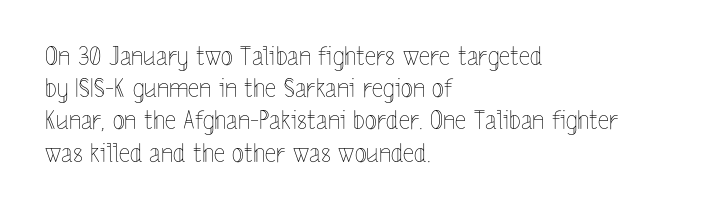
The image shows 25 px text type, upright; set left-aligned, normal line spacing (1.29x), normal letter spacing, not underlined.
